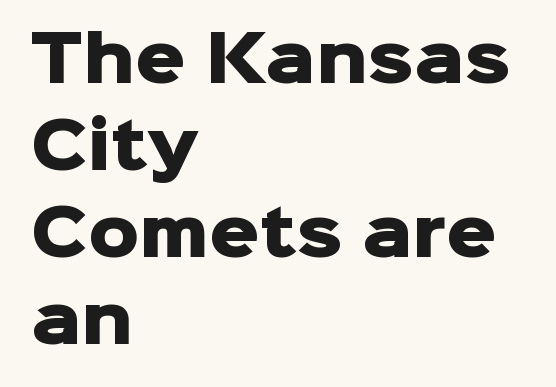
Horizontally, the lines are justified to the leading edge only. Quick note: interline space is typical. Chunky letters — that's bold for sure. Every character sits straight up, as roman type does. Honestly, there is no underline to notice here at all.
